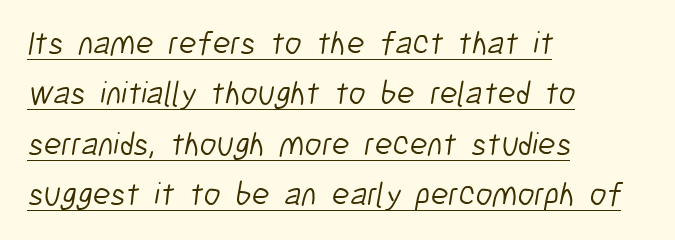
This sample has the flowing, uneven cadence of proportional lettering. All the whitespace from short lines collects on the right. Between one letter and the next there's only the usual sliver of space. Stem width sits at or under what a default text font uses. Each line of the rendering has a horizontal stroke beneath the glyphs. Compared with typical paragraphs, the rows here are spaced about the same.
